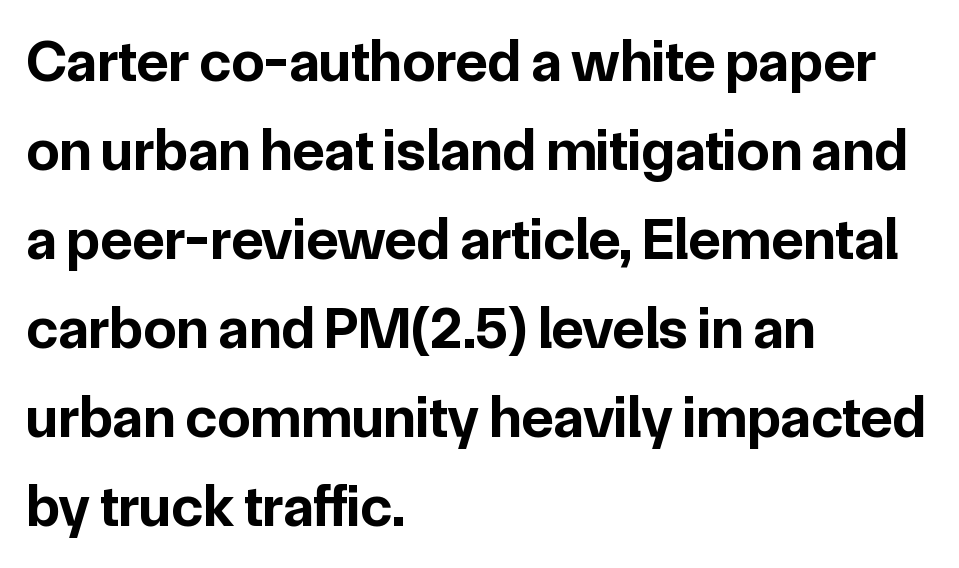
{"serif": "no", "italic": "no", "bold": "yes", "weight": "bold", "width": "normal", "stroke_contrast": "low", "x_height": "medium", "monospaced": "no", "underline": "no", "align": "left", "line_spacing": "normal", "line_spacing_ratio": 1.51, "letter_spacing": "normal", "letter_spacing_em": 0.0, "glyph_px": 59}
